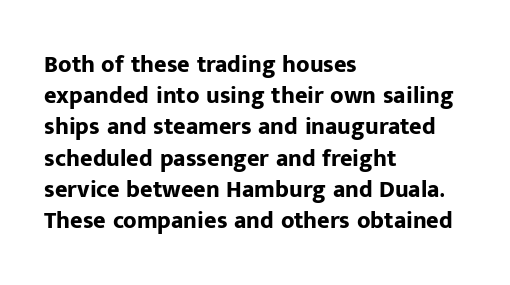
{"italic": "no", "bold": "yes", "underline": "no", "align": "left", "line_spacing": "normal", "line_spacing_ratio": 1.3, "letter_spacing": "normal", "letter_spacing_em": 0.0, "glyph_px": 24}
